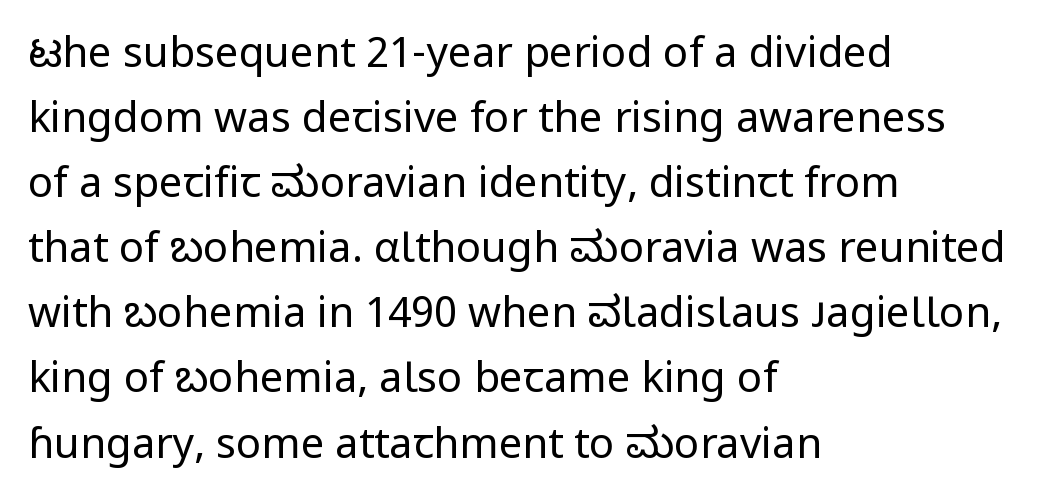
Summary of weight: not heavy and not bold. Visually the block forms a straight wall on the left and a jagged coastline on the right. Glyph-to-glyph distance matches everyday printed text. Words float on clear page, feet unadorned.
